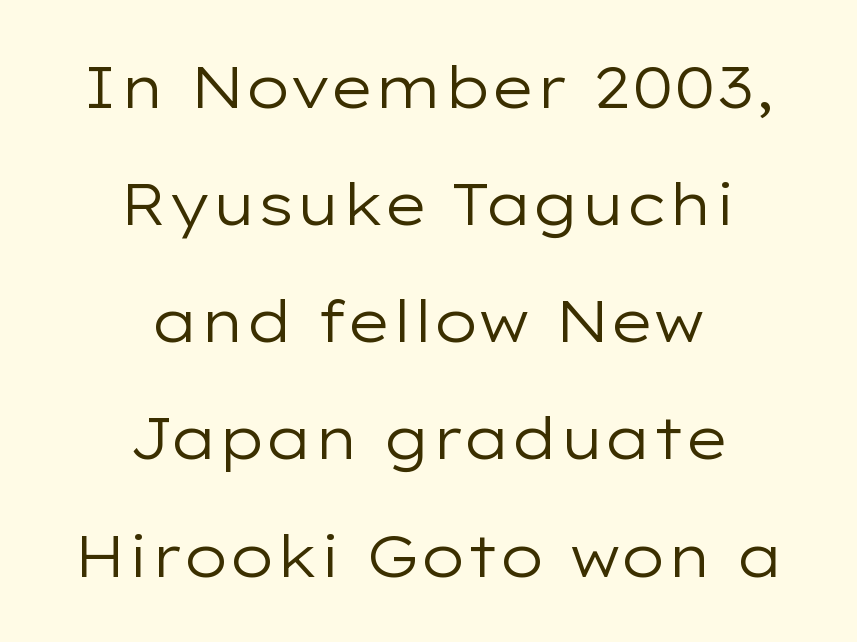
{"serif": "no", "italic": "no", "bold": "no", "weight": "regular", "width": "wide", "stroke_contrast": "low", "x_height": "medium", "monospaced": "no", "underline": "no", "align": "center", "line_spacing": "loose", "line_spacing_ratio": 2.02, "letter_spacing": "normal", "letter_spacing_em": 0.0, "glyph_px": 58}
